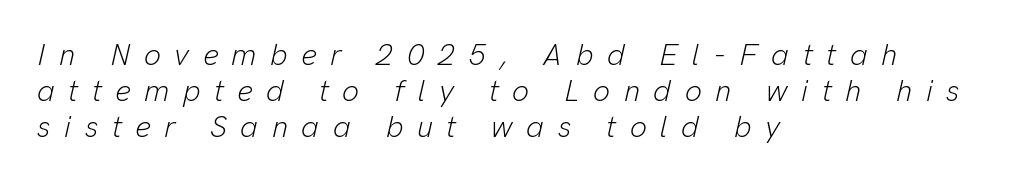
The image shows 30 px light type, italic (leaning right); set left-aligned, line spacing 1.2x, unusually wide letter spacing (+0.45 em), not underlined; low stroke contrast and a medium x-height.
